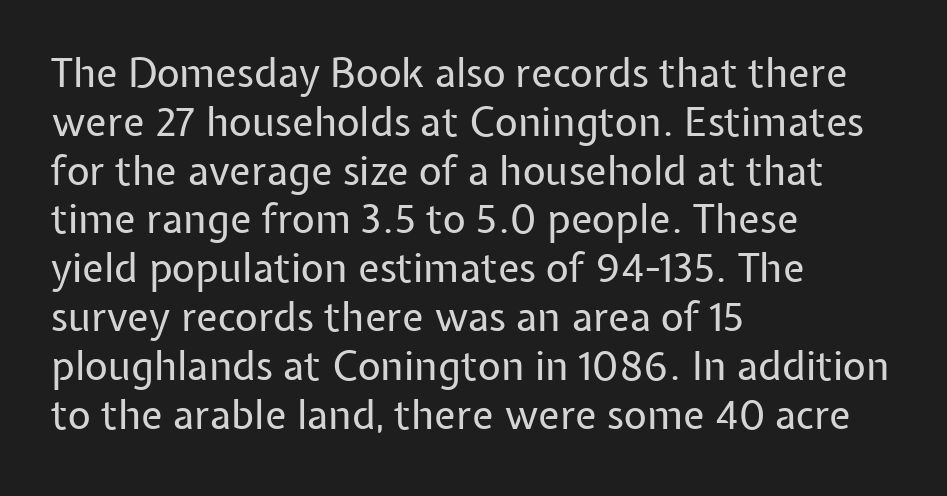
These lines are set flush left with a ragged right edge. Here the designer chose a conventional face with non-uniform glyph widths. Note: no serifs on the glyphs. The typography opts for an upright posture over an oblique one. The typeface has the unassuming heft of standard copy or less. The zone under the glyphs is completely vacant.
